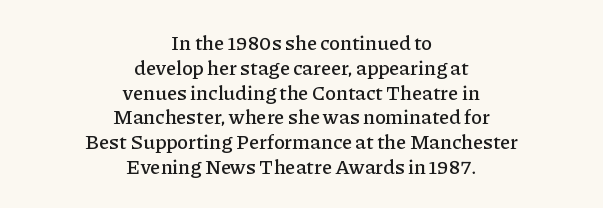
Where is the straight margin? There isn't one; the lines are centered. A bare baseline throughout the passage. The lettering stays uniformly vertical, giving the passage a roman look. How are the letters spaced? Ordinarily, with no added tracking.
